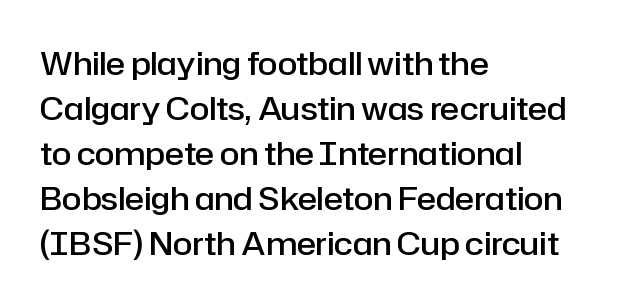
Typeset ragged right — the left edge is the straight one. Look at the bottom of the vertical strokes: they stop flat, with no serifs. This sample has the flowing, uneven cadence of proportional lettering. Tracking here is standard; glyphs follow each other at the usual distance. Just letters on the line, the space beneath them empty.
